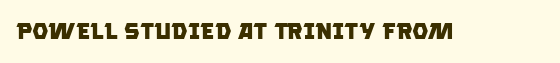
The image shows 23 px bold type; set normal letter spacing, not underlined.
